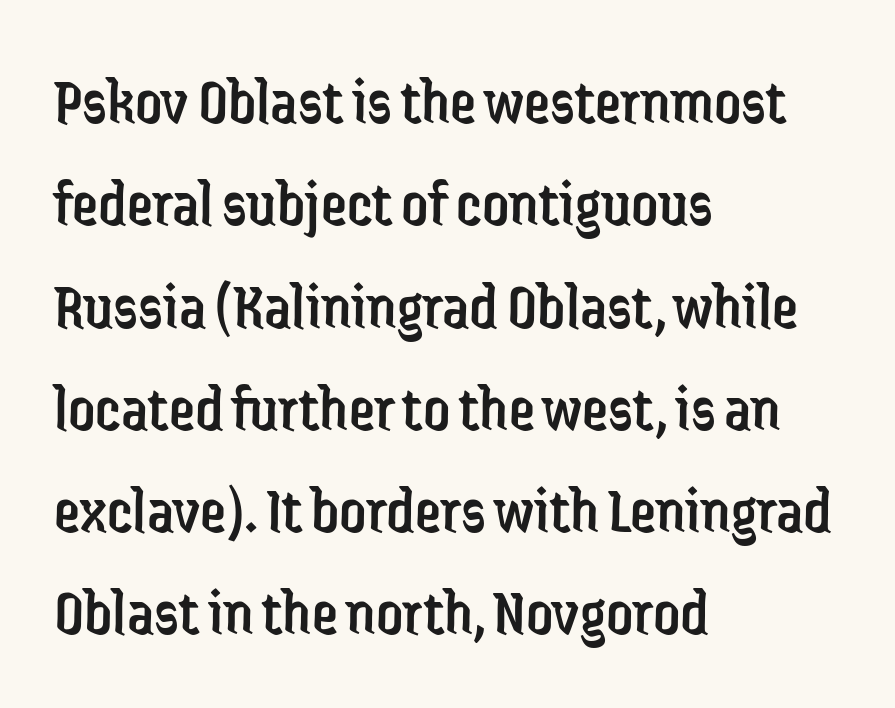
Serif or sans? Sans — the stroke terminals are bare. This block has exactly the height ordinary leading produces. Ordinary non-slanted type is in use. Letters have the restrained weight of plain body copy at most. These lines keep a tight, regular rhythm from letter to letter. Visually the block forms a straight wall on the left and a jagged coastline on the right.
